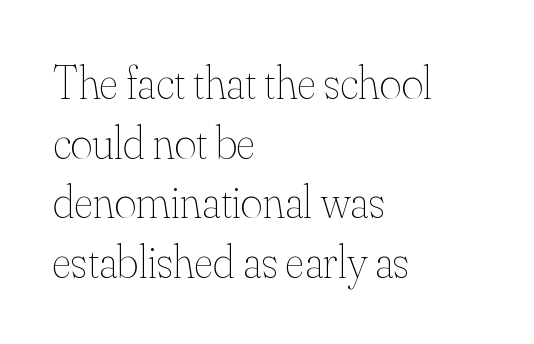
Honestly, the row spacing looks completely unremarkable. Short and long lines alike share a common starting point at left. The passage shown is typed in a proportional face where columns would drift. The rendering keeps characters at their native spacing. Quick note: not italic, upright.
